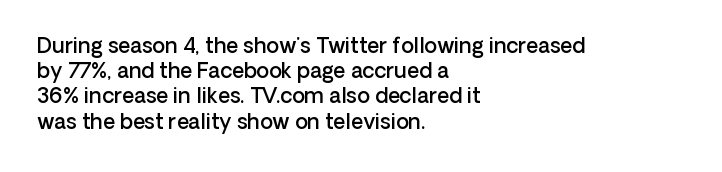
The image shows 21 px text type, upright; set left-aligned, line spacing 1.2x, normal letter spacing, not underlined.
